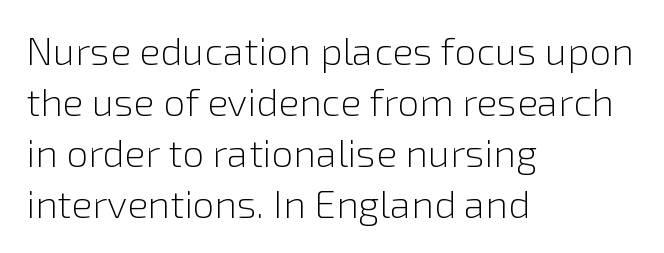
{"serif": "no", "italic": "no", "bold": "no", "weight": "light", "width": "normal", "stroke_contrast": "low", "x_height": "medium", "monospaced": "no", "underline": "no", "align": "left", "line_spacing": "normal", "line_spacing_ratio": 1.31, "letter_spacing": "normal", "letter_spacing_em": 0.0, "glyph_px": 39}
